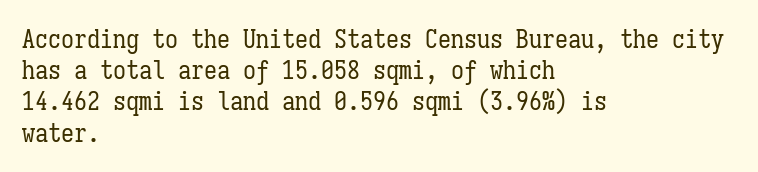
One-word summary of the alignment: left. In terms of letterspacing, this is plain default setting. The words here are not underlined. The characters are drawn with everyday or finer stroke widths. The letters stand straight up with perfectly vertical stems.
